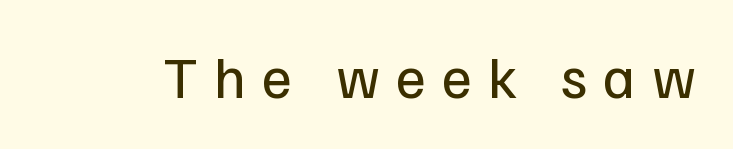
The image shows 59 px regular-weight sans-serif type, upright; set unusually wide letter spacing (+0.27 em), not underlined; low stroke contrast and a medium x-height.
